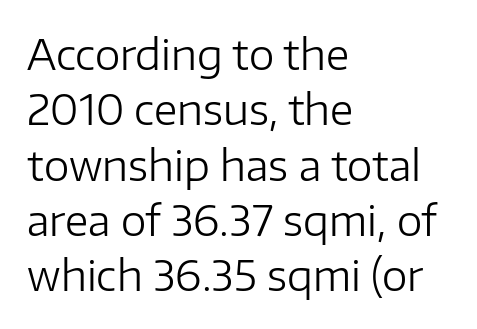
{"serif": "no", "italic": "no", "bold": "no", "weight": "regular", "width": "normal", "stroke_contrast": "low", "x_height": "medium", "monospaced": "no", "underline": "no", "align": "left", "line_spacing": "normal", "line_spacing_ratio": 1.35, "letter_spacing": "normal", "letter_spacing_em": 0.0, "glyph_px": 41}
